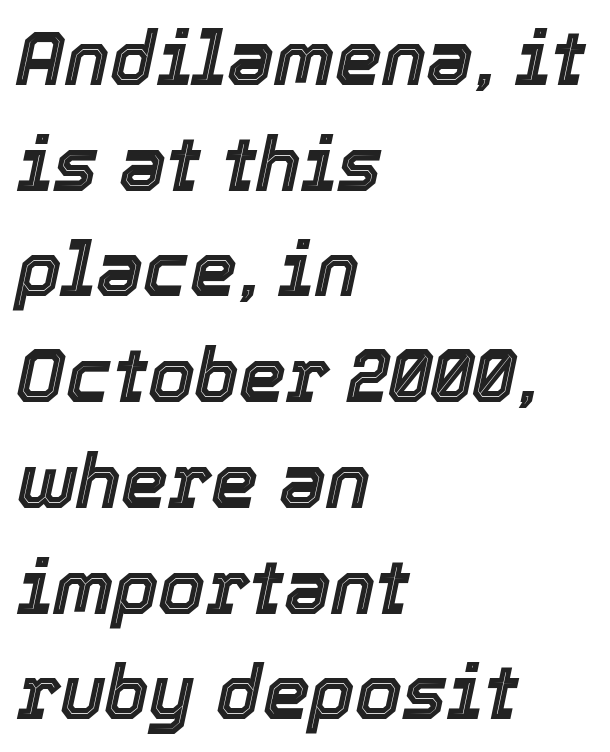
Q: Is the text italic (slanted)? A: Yes, it leans right by about 12 degrees.
Q: Is the text underlined? A: No.
Q: How is the paragraph aligned? A: Left-aligned.
Q: Is the spacing between letters normal or unusually wide? A: Normal.
Q: Is the spacing between lines tight, normal or loose? A: Normal.
Q: Width (condensed, normal, or wide)? A: Normal.
Q: x-height? A: Medium.
Q: Monospaced? A: No.
